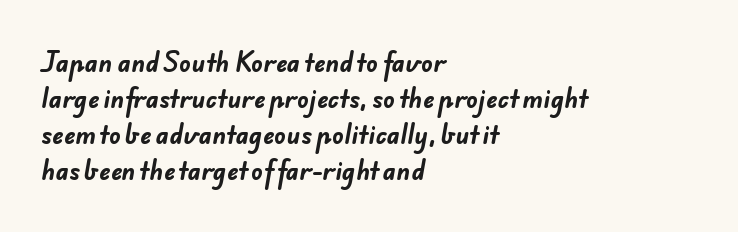
Letter spacing: default. A bare baseline throughout the passage. Each new line begins a customary step beneath the previous one. Which margin do the lines hug? The left one — the right edge is uneven.
